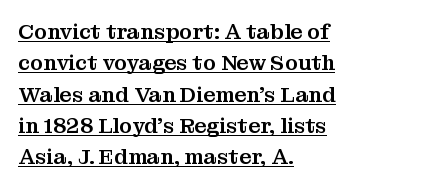
What stands out about the letter spacing? Nothing — it is the standard amount. The lines are quadded left. Horizontal bands of white between lines are of average thickness. Style check: upright.
